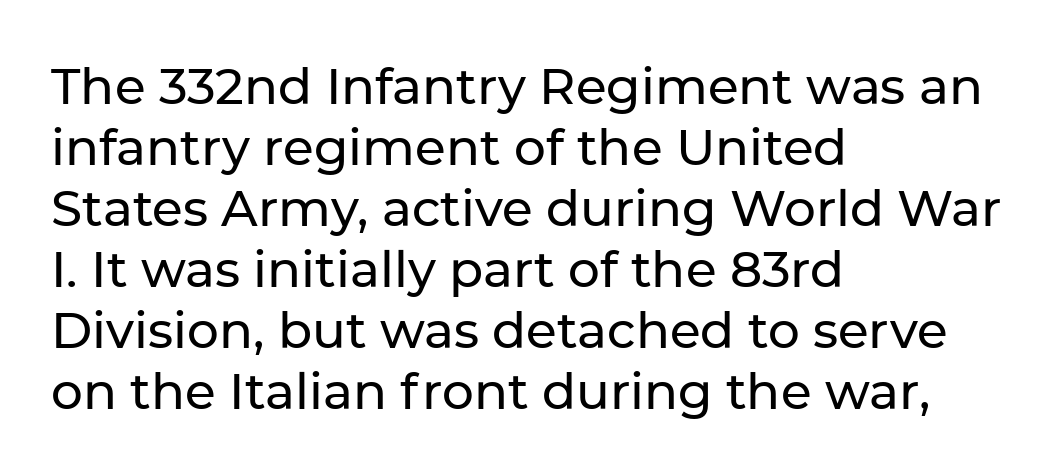
{"serif": "no", "italic": "no", "width": "normal", "stroke_contrast": "low", "x_height": "medium", "monospaced": "no", "underline": "no", "align": "left", "line_spacing_ratio": 1.22, "letter_spacing": "normal", "letter_spacing_em": 0.0, "glyph_px": 50}
